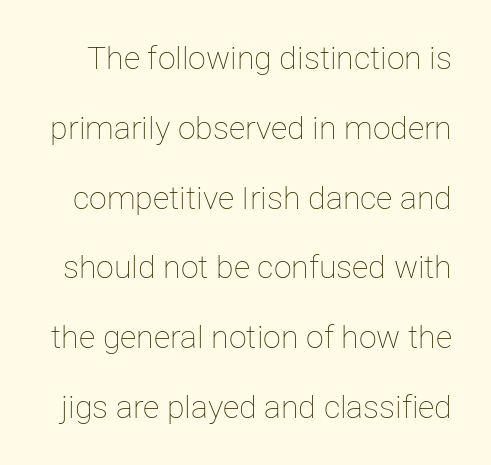
{"italic": "no", "bold": "no", "weight": "thin", "width": "normal", "stroke_contrast": "low", "x_height": "medium", "monospaced": "no", "underline": "no", "line_spacing": "loose", "line_spacing_ratio": 2.18, "letter_spacing": "normal", "letter_spacing_em": 0.0, "glyph_px": 32}
